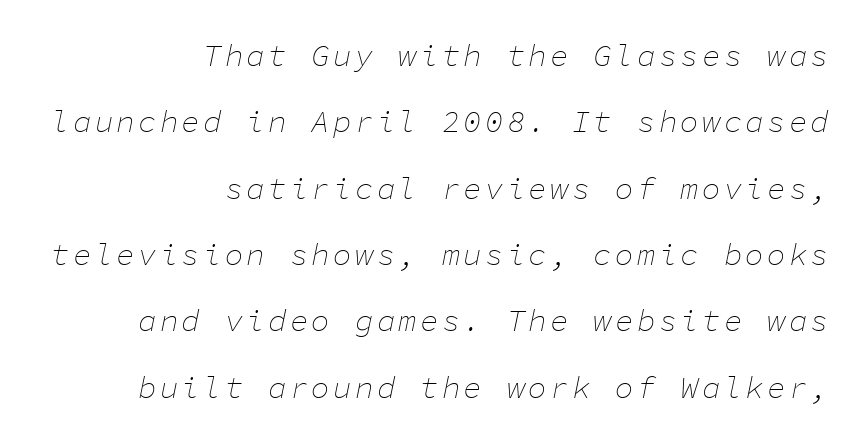
Q: Is the text bold? A: No.
Q: Is the text italic (slanted)? A: Yes, it leans right by about 11 degrees.
Q: Is the text underlined? A: No.
Q: How is the paragraph aligned? A: Right-aligned.
Q: Is the spacing between lines tight, normal or loose? A: Loose.
Q: Width (condensed, normal, or wide)? A: Normal.
Q: Stroke contrast? A: Low.
Q: x-height? A: Medium.
Q: Monospaced? A: Yes.
